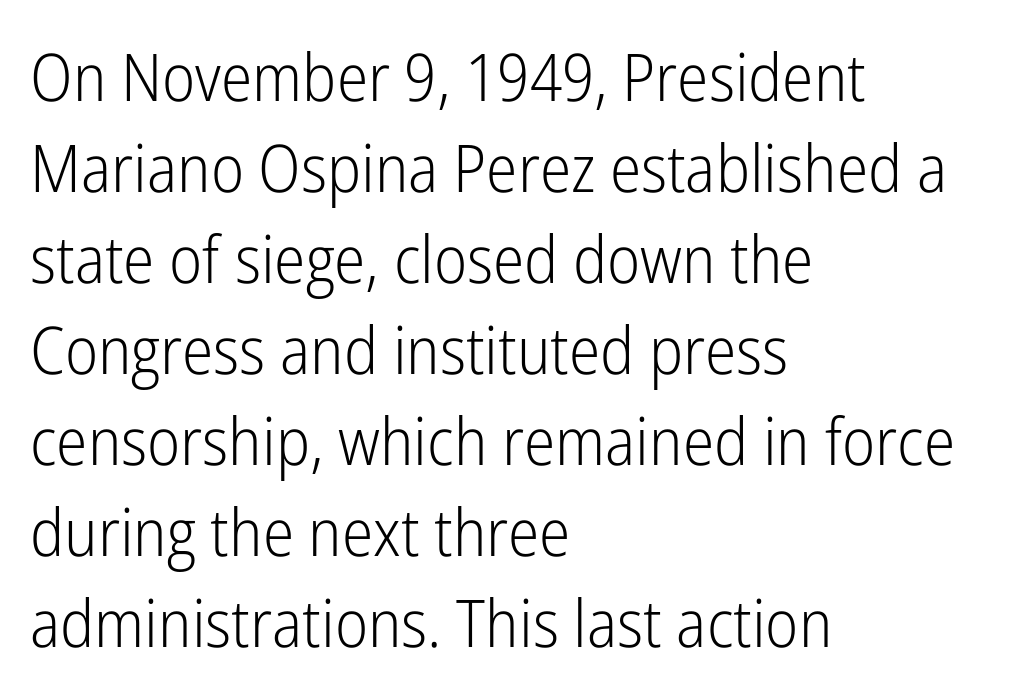
In terms of posture, this sample is upright. Weight: not bold — regular or lighter. Only glyphs here, with clear space below each row. Typographically, this falls in the sans-serif category. The rendering uses natural spacing where letterforms have individual widths. Quick note: interline space is typical.
